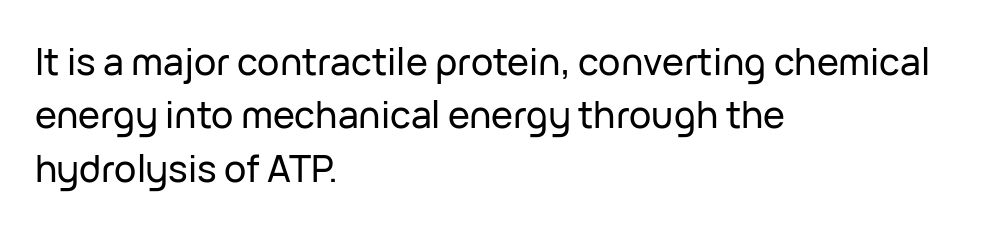
Q: Is the text italic (slanted)? A: No, it is upright.
Q: Is the typeface a serif or a sans-serif typeface? A: Sans-serif.
Q: Is the text underlined? A: No.
Q: How is the paragraph aligned? A: Left-aligned.
Q: Is the spacing between letters normal or unusually wide? A: Normal.
Q: Is the spacing between lines tight, normal or loose? A: Normal.
Q: Width (condensed, normal, or wide)? A: Normal.
Q: Stroke contrast? A: Low.
Q: x-height? A: Medium.
Q: Monospaced? A: No.
